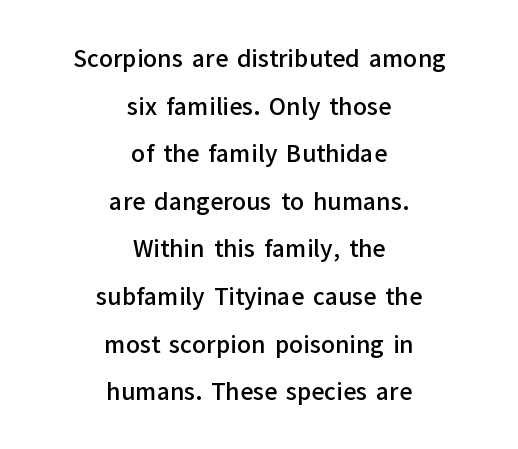
Q: Is the text bold? A: Semi-bold.
Q: Is the text italic (slanted)? A: No, it is upright.
Q: Is the text underlined? A: No.
Q: How is the paragraph aligned? A: Centered.
Q: Is the spacing between letters normal or unusually wide? A: Normal.
Q: Is the spacing between lines tight, normal or loose? A: Loose.
